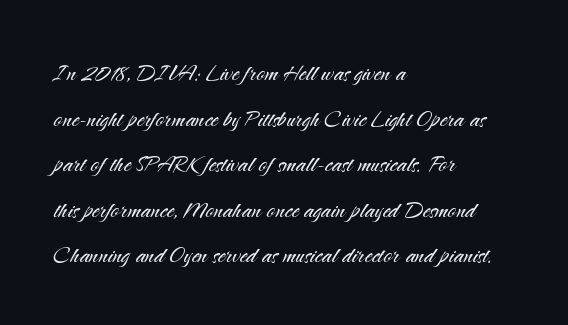
Short note: letters normally spaced. Here the designer chose a conventional face with non-uniform glyph widths. A classic flush-left, rag-right setting is used for this passage. Vertically, the passage feels balanced, rows spaced as you'd expect. These glyphs show unthickened strokes, regular width or finer.
